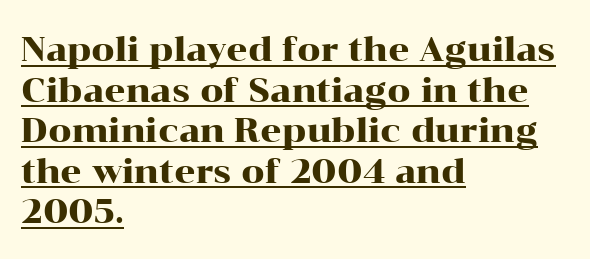
Character widths vary here, with narrow letters taking less room than wide ones. Like a heading marked for emphasis, these lines bear an underscore. Stroke terminals: seriffed. Casual observation: everything's shoved over to the left.
